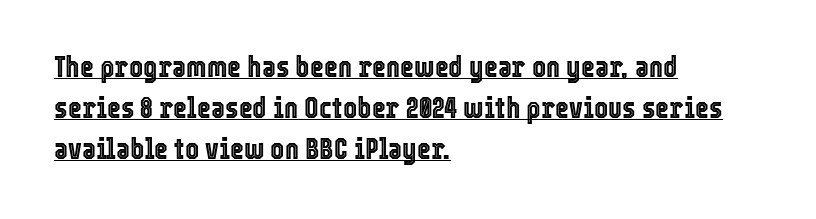
Q: Is the text italic (slanted)? A: No, it is upright.
Q: Is the text underlined? A: Yes.
Q: How is the paragraph aligned? A: Left-aligned.
Q: Is the spacing between letters normal or unusually wide? A: Normal.
Q: Is the spacing between lines tight, normal or loose? A: Normal.
Q: Width (condensed, normal, or wide)? A: Condensed.
Q: x-height? A: Medium.
Q: Monospaced? A: No.
